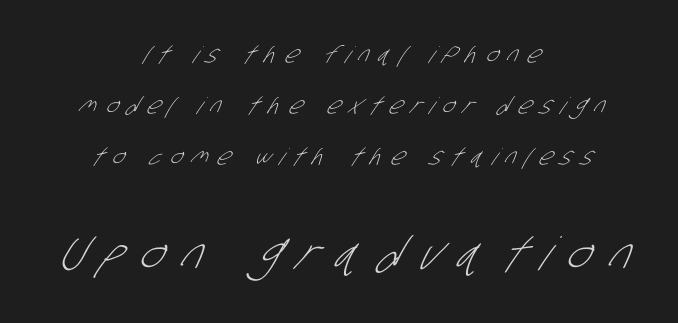
You could not count columns in this text — the font is proportionally spaced. The passage shown stacks its lines with a broad gap. Note: no serifs on the glyphs. Between these two stacked blocks, the lower one wins on size. These lines stack symmetrically, like a column narrowing and widening about its center. Weight: regular or lighter.
